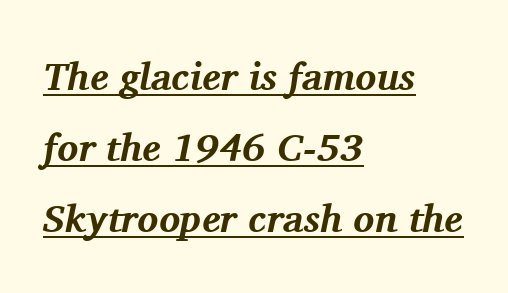
Caption: multi-line text, flush left, ragged right. Slanted lettering throughout. Like a heading marked for emphasis, these lines bear an underscore. Emphasis by weight is at full strength: bold. The rendering keeps characters at their native spacing. The letters advance in unequal steps, a hallmark of proportional type.
